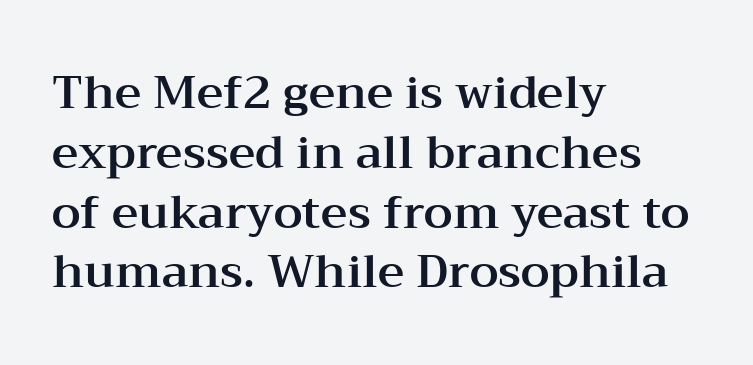
{"serif": "yes", "italic": "no", "width": "wide", "stroke_contrast": "medium", "x_height": "medium", "monospaced": "no", "underline": "no", "align": "left", "line_spacing": "normal", "line_spacing_ratio": 1.3, "letter_spacing": "normal", "letter_spacing_em": 0.0, "glyph_px": 46}
